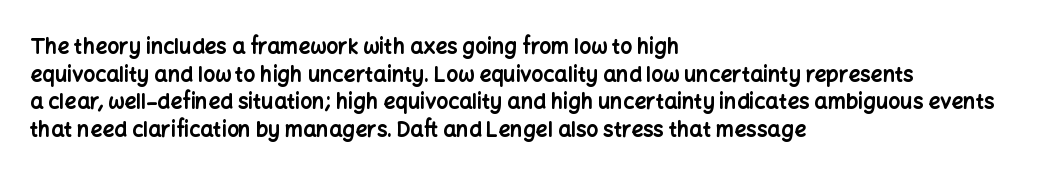
Q: Is the text bold? A: Yes.
Q: Is the text italic (slanted)? A: No, it is upright.
Q: Is the text underlined? A: No.
Q: How is the paragraph aligned? A: Left-aligned.
Q: Is the spacing between letters normal or unusually wide? A: Normal.
Q: Is the spacing between lines tight, normal or loose? A: Normal.
